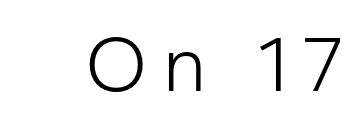
{"serif": "no", "italic": "no", "bold": "no", "weight": "light", "width": "normal", "stroke_contrast": "low", "x_height": "medium", "monospaced": "no", "underline": "no", "glyph_px": 80}
